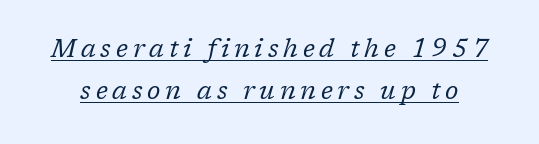
The image shows 25 px text type, italic (leaning right); set normal line spacing (1.68x), underlined.
